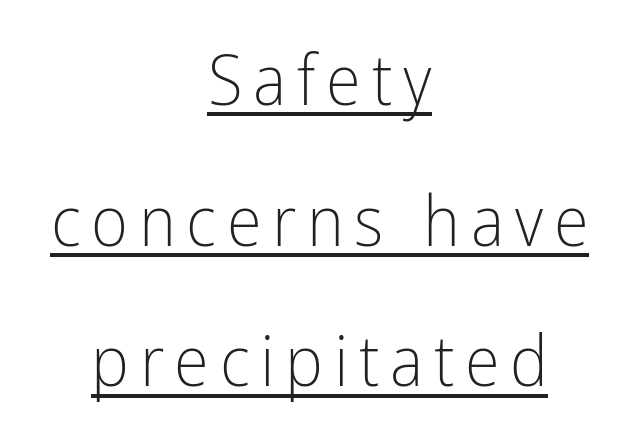
Centered paragraph, ragged on both sides. The letters stand upright; this is a roman face. Airy leading. Every word sits above its own underline.
